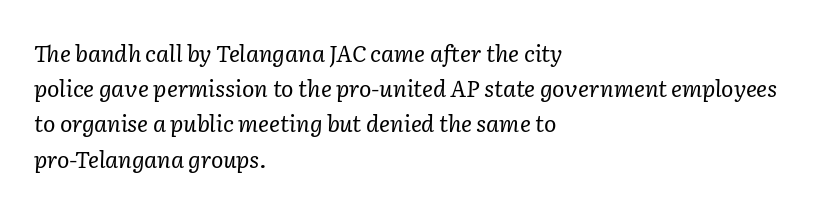
The image shows 23 px text type, italic (leaning right); set left-aligned, normal line spacing (1.53x), normal letter spacing, not underlined.
